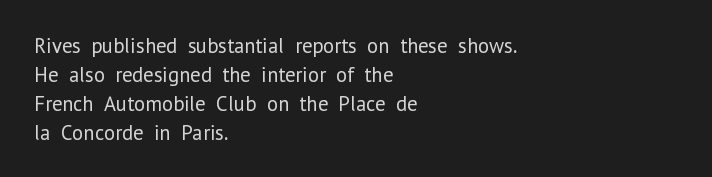
{"italic": "no", "bold": "no", "underline": "no", "align": "left", "line_spacing": "normal", "line_spacing_ratio": 1.38, "letter_spacing": "normal", "letter_spacing_em": 0.0, "glyph_px": 21}
